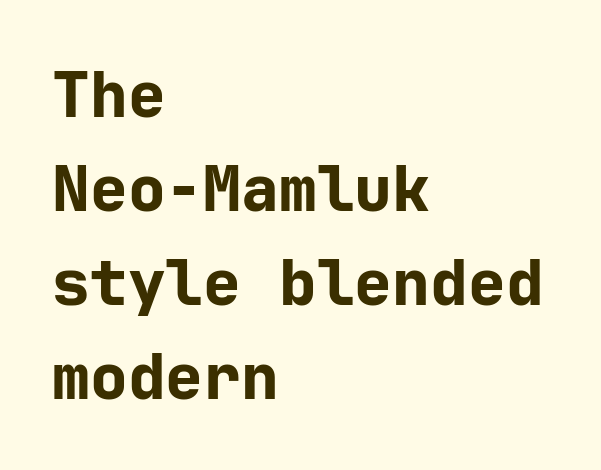
The image shows 63 px bold sans-serif type, upright; set left-aligned, normal line spacing (1.49x), normal letter spacing, not underlined; low stroke contrast and a medium x-height.
